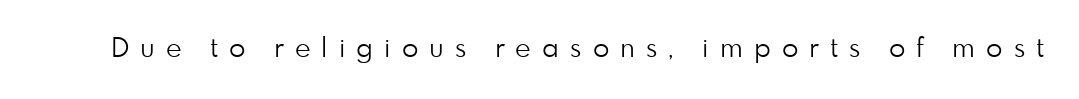
The axis of the letterforms is exactly vertical. Ink coverage per letter is moderate at most. Unmarked baselines from the first word to the last. Loose tracking; the words dissolve into strings of separated letters.
